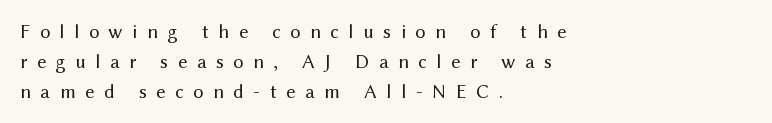
This rendering uses left alignment, leaving the right contour irregular. Line spacing here is normal. What stands out about the letter spacing? Its width — letters are far apart. Posture: vertical. Each row of text sits above clean, open space. The characters are drawn with everyday or finer stroke widths.
